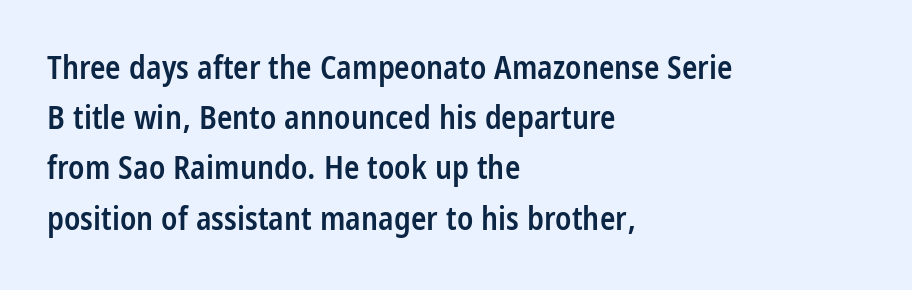
Q: Is the text bold? A: Semi-bold.
Q: Is the text italic (slanted)? A: No, it is upright.
Q: Is the typeface a serif or a sans-serif typeface? A: Sans-serif.
Q: Is the text underlined? A: No.
Q: How is the paragraph aligned? A: Left-aligned.
Q: Is the spacing between letters normal or unusually wide? A: Normal.
Q: Is the spacing between lines tight, normal or loose? A: Normal.
Q: Width (condensed, normal, or wide)? A: Condensed.
Q: Stroke contrast? A: Low.
Q: x-height? A: Large.
Q: Monospaced? A: No.
